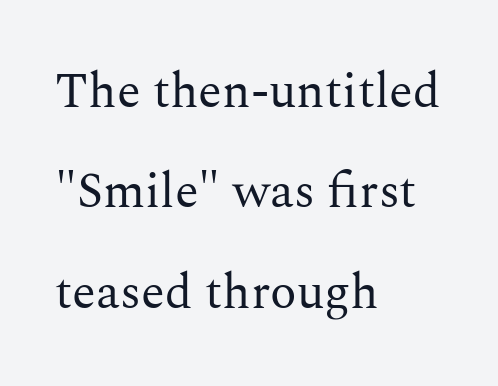
Q: Is the text bold? A: No.
Q: Is the text italic (slanted)? A: No, it is upright.
Q: Is the typeface a serif or a sans-serif typeface? A: Serif.
Q: Is the text underlined? A: No.
Q: How is the paragraph aligned? A: Left-aligned.
Q: Is the spacing between letters normal or unusually wide? A: Normal.
Q: Is the spacing between lines tight, normal or loose? A: Loose.
Q: Width (condensed, normal, or wide)? A: Normal.
Q: Stroke contrast? A: Medium.
Q: x-height? A: Medium.
Q: Monospaced? A: No.
